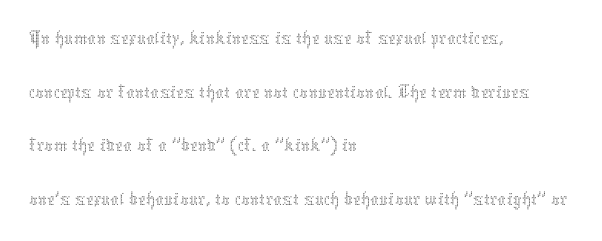
Q: Is the text bold? A: No.
Q: Is the text italic (slanted)? A: No, it is upright.
Q: Is the text underlined? A: No.
Q: How is the paragraph aligned? A: Left-aligned.
Q: Is the spacing between letters normal or unusually wide? A: Normal.
Q: Is the spacing between lines tight, normal or loose? A: Normal.
Q: Width (condensed, normal, or wide)? A: Normal.
Q: Stroke contrast? A: Medium.
Q: x-height? A: Medium.
Q: Monospaced? A: No.
